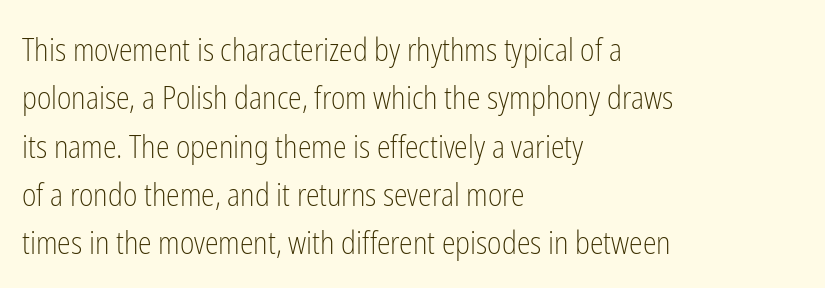
{"serif": "no", "italic": "no", "bold": "no", "weight": "light", "width": "condensed", "stroke_contrast": "low", "x_height": "medium", "monospaced": "no", "underline": "no", "align": "left", "line_spacing": "normal", "line_spacing_ratio": 1.56, "letter_spacing": "normal", "letter_spacing_em": 0.0, "glyph_px": 31}
